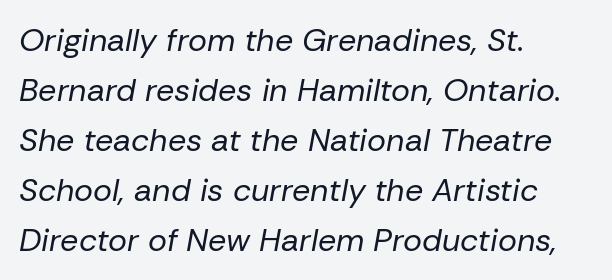
Teacher's note: observe the even left margin — that is flush-left alignment. Nothing heavy about these letters — not bold at all. Note the varied advance widths — an 'i' is clearly narrower than an 'm'. The letters are slanted; this is an italic face.
